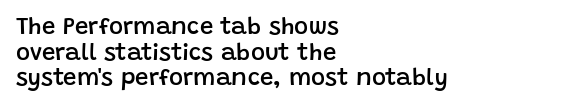
The image shows 24 px text type, upright; set left-aligned, tight line spacing (1.07x), normal letter spacing, not underlined.
